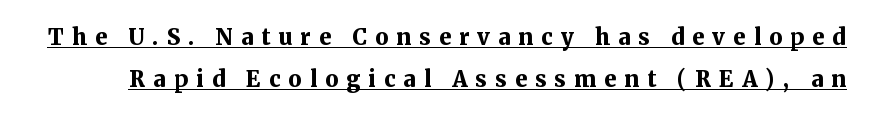
This is underlined copy, the kind a proofreader might mark for attention. Do the letters lean? They stand straight. Substantial extra tracking has been applied to these lines. Emphasis by weight is at full strength: bold.
